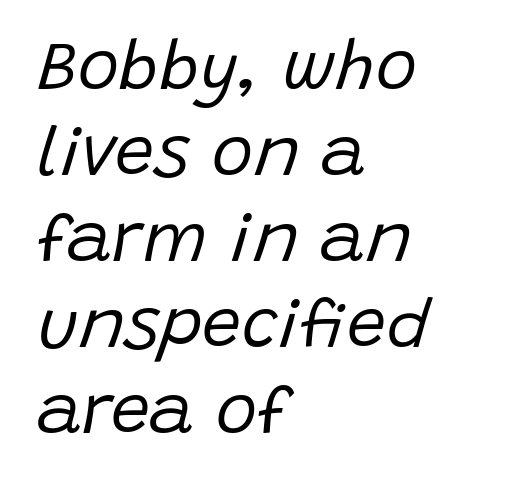
The image shows 70 px regular-weight type, italic (leaning right); set left-aligned, line spacing 1.23x, normal letter spacing, not underlined; low stroke contrast and a large x-height.
